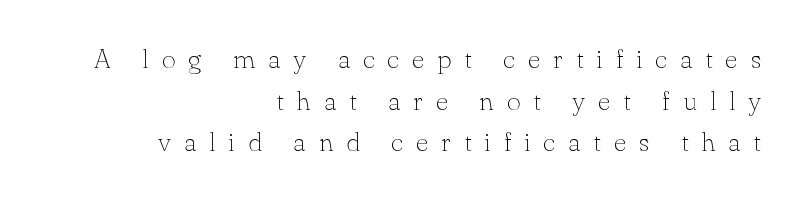
The image shows 27 px text type, upright; set right-aligned, normal line spacing (1.54x), unusually wide letter spacing (+0.48 em), not underlined.
